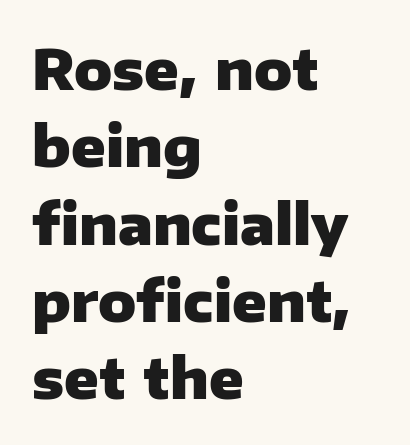
Q: Is the text bold? A: Yes.
Q: Is the text italic (slanted)? A: No, it is upright.
Q: Is the typeface a serif or a sans-serif typeface? A: Sans-serif.
Q: Is the text underlined? A: No.
Q: How is the paragraph aligned? A: Left-aligned.
Q: Is the spacing between letters normal or unusually wide? A: Normal.
Q: Is the spacing between lines tight, normal or loose? A: Normal.
Q: Width (condensed, normal, or wide)? A: Normal.
Q: Stroke contrast? A: Low.
Q: x-height? A: Medium.
Q: Monospaced? A: No.
